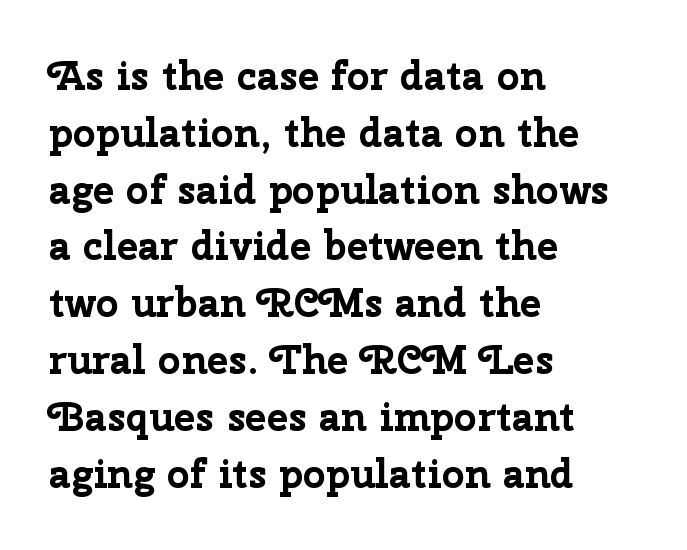
{"serif": "no", "italic": "no", "bold": "yes", "weight": "bold", "width": "normal", "stroke_contrast": "low", "x_height": "medium", "monospaced": "no", "underline": "no", "align": "left", "line_spacing": "normal", "line_spacing_ratio": 1.42, "letter_spacing": "normal", "letter_spacing_em": 0.0, "glyph_px": 40}
